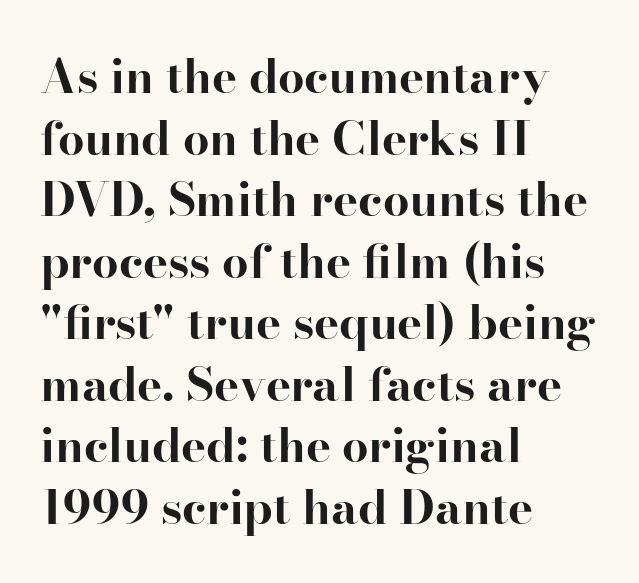
The face used here is proportionally spaced, like ordinary book or web type. Observe the ordinary spacing: letters are neighbours, not strangers. Italic? Not at all — the glyphs are vertical. Beneath every word, the page is bare. The passage shown is emphatically bold. The typesetter chose a ragged-right arrangement here.
